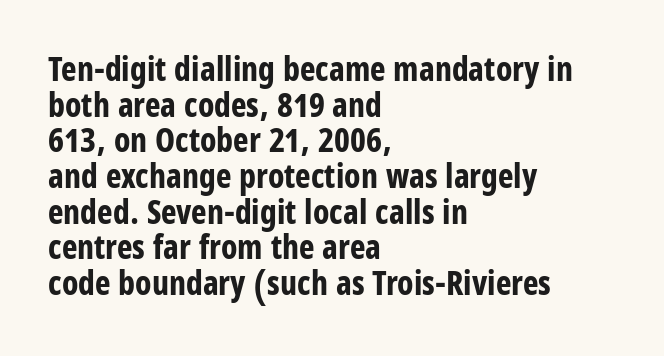
Q: Is the text bold? A: Yes.
Q: Is the text italic (slanted)? A: No, it is upright.
Q: Is the typeface a serif or a sans-serif typeface? A: Sans-serif.
Q: Is the text underlined? A: No.
Q: How is the paragraph aligned? A: Left-aligned.
Q: Is the spacing between letters normal or unusually wide? A: Normal.
Q: Is the spacing between lines tight, normal or loose? A: Tight.
Q: Width (condensed, normal, or wide)? A: Condensed.
Q: Stroke contrast? A: Low.
Q: x-height? A: Large.
Q: Monospaced? A: No.
